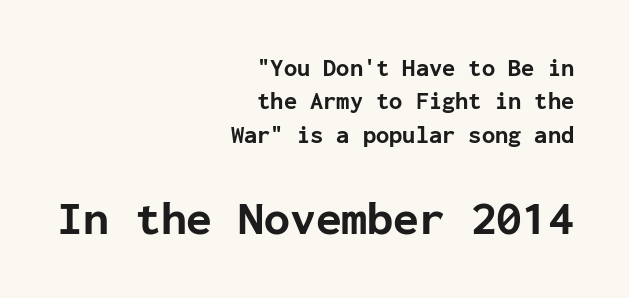
Compared with an ordinary text face, these strokes are far heavier — a full bold. The passage shown is typeset with a sans-serif family. The lettering stays uniformly vertical, giving the passage a roman look. Anything drawn beneath the words? Only blank space. Visually the block forms a straight wall on the right and a jagged coastline on the left. Nobody touched the tracking dial on this one.
